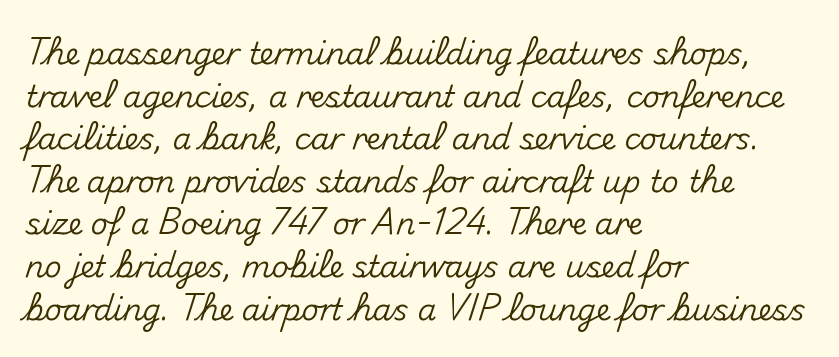
The image shows 30 px sans-serif type; set left-aligned, normal line spacing (1.42x), normal letter spacing, not underlined; medium stroke contrast and a small x-height.
